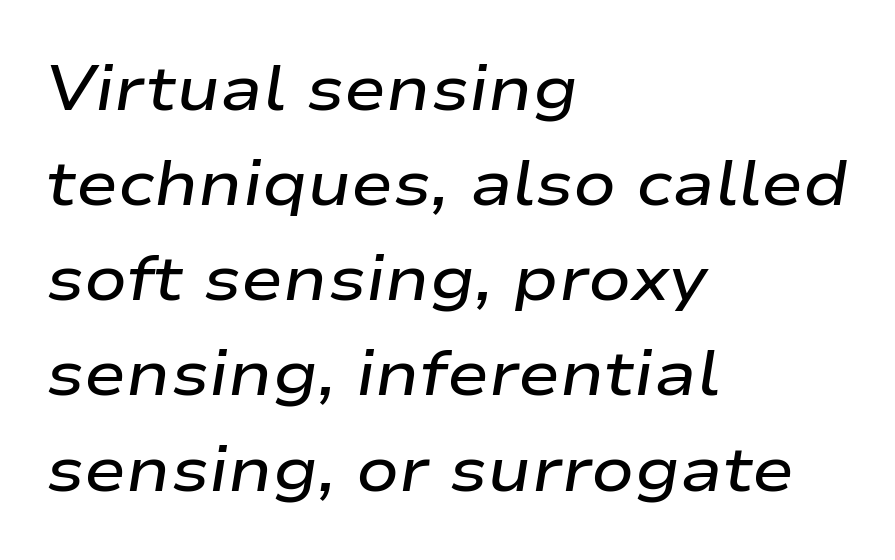
The image shows 63 px semibold, wide type, italic (leaning right); set left-aligned, normal line spacing (1.51x), normal letter spacing, not underlined; low stroke contrast and a medium x-height.
